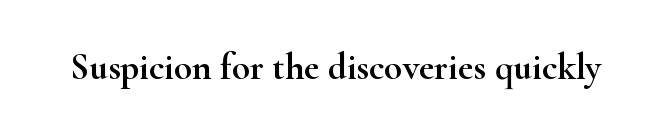
The text was rendered using a seriffed face with decorative stroke endings. This sample uses plain, unmodified letter spacing. The string is rendered with underlining switched off. This sample has the flowing, uneven cadence of proportional lettering. Tall strokes in this sample are plumb rather than angled.
